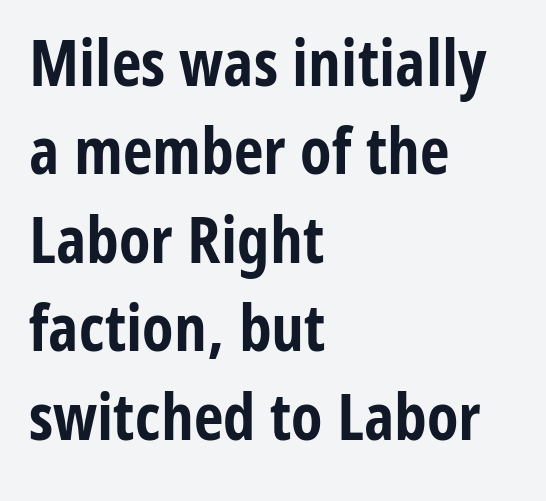
There is no visible air inserted between adjacent glyphs. Summary of weight: heavy, a full bold. When letters stand straight like this, we call the style roman or upright. The rendering anchors every line to the left-hand side.
